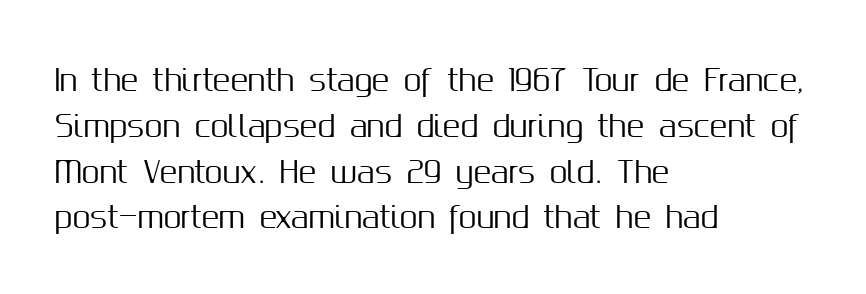
The image shows 29 px sans-serif type, upright; set left-aligned, normal line spacing (1.58x), normal letter spacing, not underlined; medium stroke contrast and a medium x-height.
